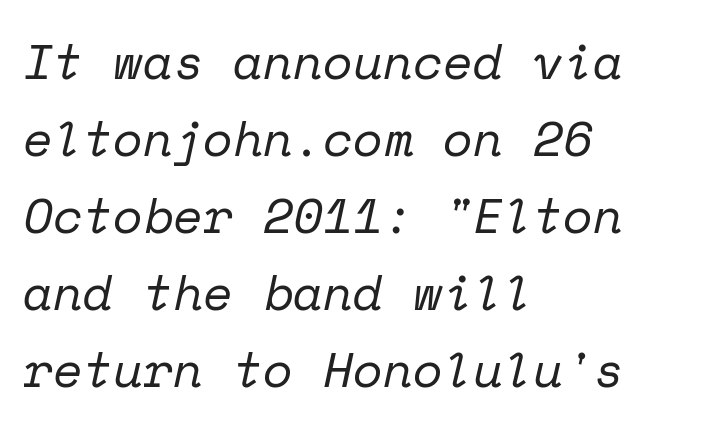
Each letter's strokes conclude with small projecting serifs. Rendered with sloped, italic letterforms. The letterforms sit shoulder to shoulder at normal distance. Think of a typewriter: that constant character pitch is what you see here.
